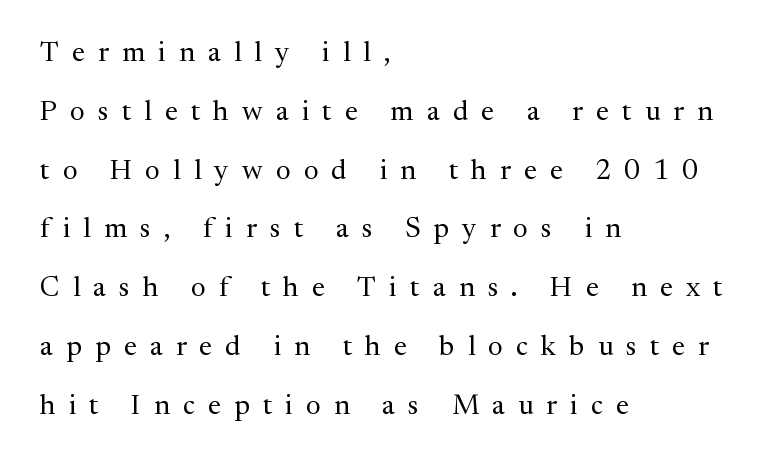
Q: Is the text bold? A: No.
Q: Is the text italic (slanted)? A: No, it is upright.
Q: Is the typeface a serif or a sans-serif typeface? A: Serif.
Q: Is the text underlined? A: No.
Q: How is the paragraph aligned? A: Left-aligned.
Q: Is the spacing between letters normal or unusually wide? A: Unusually wide.
Q: Is the spacing between lines tight, normal or loose? A: Loose.
Q: Width (condensed, normal, or wide)? A: Normal.
Q: Stroke contrast? A: Medium.
Q: x-height? A: Medium.
Q: Monospaced? A: No.
